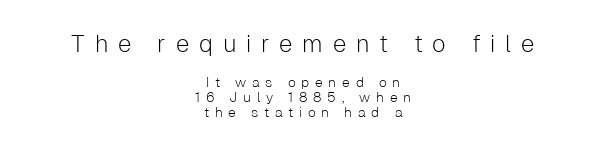
Q: Is the text bold? A: No.
Q: Is the text italic (slanted)? A: No, it is upright.
Q: Is the text underlined? A: No.
Q: How is the paragraph aligned? A: Centered.
Q: Is the spacing between letters normal or unusually wide? A: Unusually wide.
Q: Is the spacing between lines tight, normal or loose? A: Tight.
Q: Which block of text is set in a larger size, the first (top) or the second (bottom)? A: The first (top) one.
